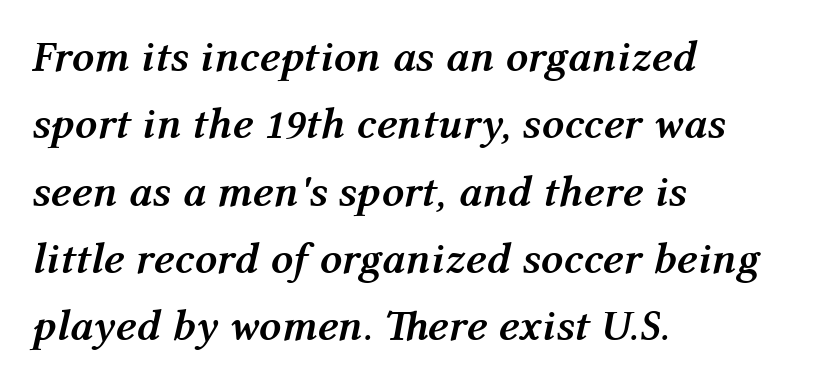
The image shows 44 px semibold type, italic (leaning right); set left-aligned, normal line spacing (1.53x), normal letter spacing, not underlined; medium stroke contrast and a medium x-height.
